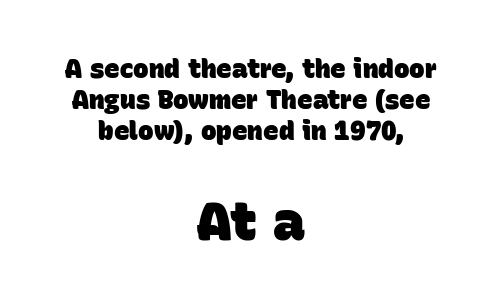
Q: Is the text bold? A: Yes.
Q: Is the typeface a serif or a sans-serif typeface? A: Sans-serif.
Q: Is the text underlined? A: No.
Q: How is the paragraph aligned? A: Centered.
Q: Is the spacing between letters normal or unusually wide? A: Normal.
Q: Which block of text is set in a larger size, the first (top) or the second (bottom)? A: The second (bottom) one.
Q: Width (condensed, normal, or wide)? A: Normal.
Q: Stroke contrast? A: Low.
Q: x-height? A: Large.
Q: Monospaced? A: No.
